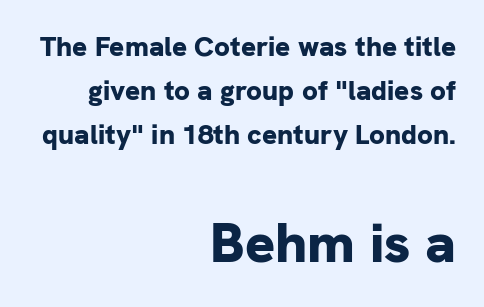
Letter spacing: default. Two sizes are in play, and the larger belongs to the second block. Alignment: flush right. Proportional: the letters do not fall into vertical columns.
